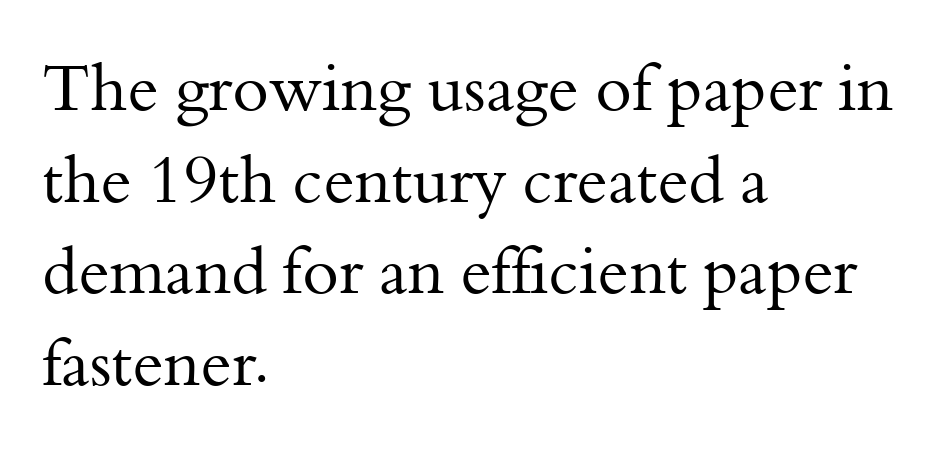
{"serif": "yes", "italic": "no", "bold": "no", "weight": "regular", "width": "normal", "stroke_contrast": "medium", "x_height": "small", "monospaced": "no", "underline": "no", "align": "left", "line_spacing": "normal", "line_spacing_ratio": 1.39, "letter_spacing": "normal", "letter_spacing_em": 0.0, "glyph_px": 66}
